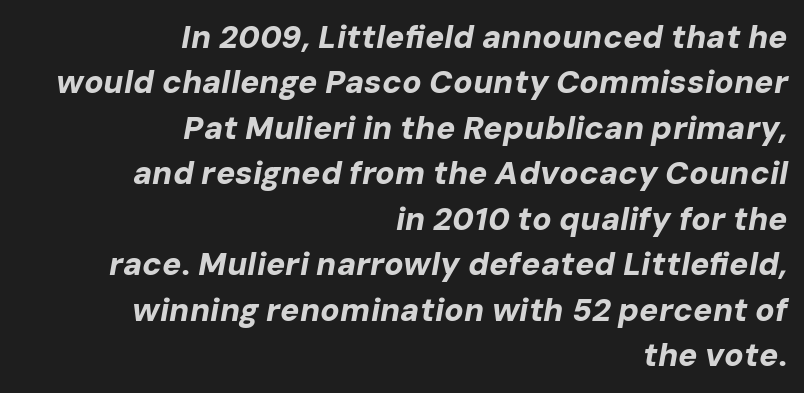
{"italic": "yes", "lean": "right", "slant_degrees": 10, "bold": "yes", "weight": "bold", "width": "normal", "stroke_contrast": "low", "x_height": "medium", "monospaced": "no", "underline": "no", "align": "right", "line_spacing": "normal", "line_spacing_ratio": 1.42, "letter_spacing": "normal", "letter_spacing_em": 0.0, "glyph_px": 32}
